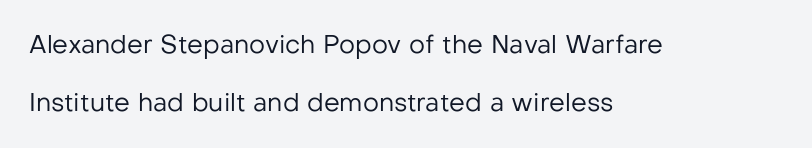
The line texture is even and compact thanks to regular tracking. Tall strokes in this sample are plumb rather than angled. Leading is clearly above the norm, producing a sparse column. Any mark beneath the type? The region is blank. A quiet, ordinary-to-light weight characterises the typeface.
